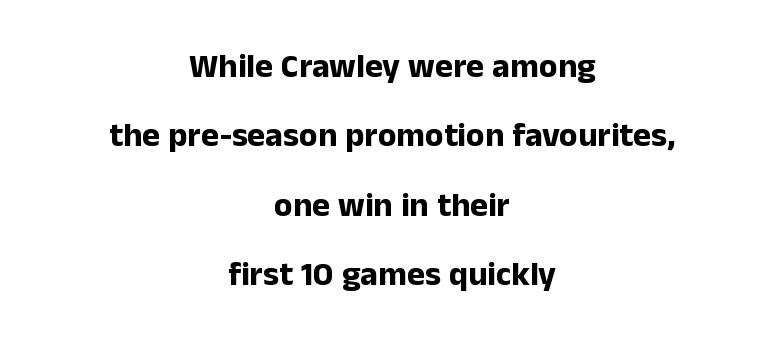
{"serif": "no", "italic": "no", "bold": "yes", "weight": "bold", "width": "normal", "stroke_contrast": "low", "x_height": "medium", "monospaced": "no", "underline": "no", "align": "center", "line_spacing": "loose", "line_spacing_ratio": 2.04, "letter_spacing": "normal", "letter_spacing_em": 0.0, "glyph_px": 34}
